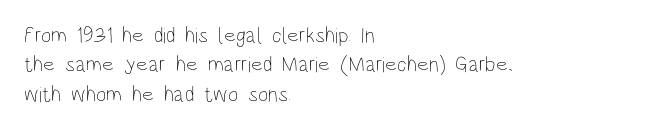
The image shows 22 px text type, upright; set left-aligned, normal line spacing (1.34x), normal letter spacing, not underlined.
